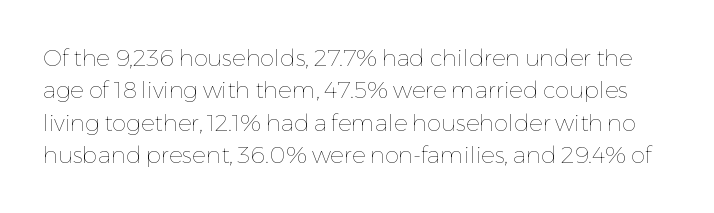
{"italic": "no", "bold": "no", "underline": "no", "line_spacing": "normal", "line_spacing_ratio": 1.41, "letter_spacing": "normal", "letter_spacing_em": 0.0, "glyph_px": 23}
